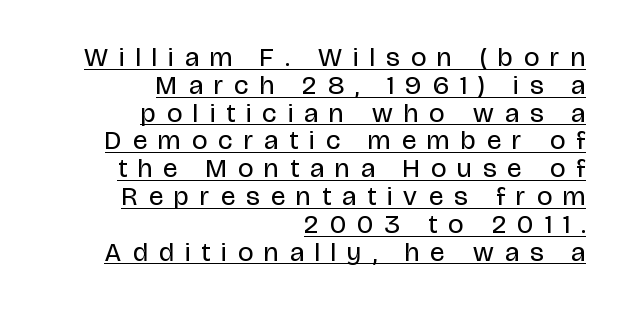
{"italic": "no", "bold": "no", "underline": "yes", "align": "right", "line_spacing": "tight", "line_spacing_ratio": 1.03, "letter_spacing": "wide", "letter_spacing_em": 0.42, "glyph_px": 27}
